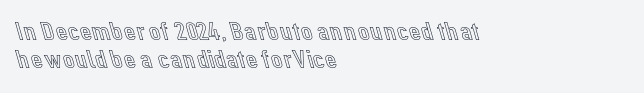
{"underline": "no", "align": "left", "line_spacing": "tight", "line_spacing_ratio": 1.06, "letter_spacing": "normal", "letter_spacing_em": 0.0, "glyph_px": 26}
